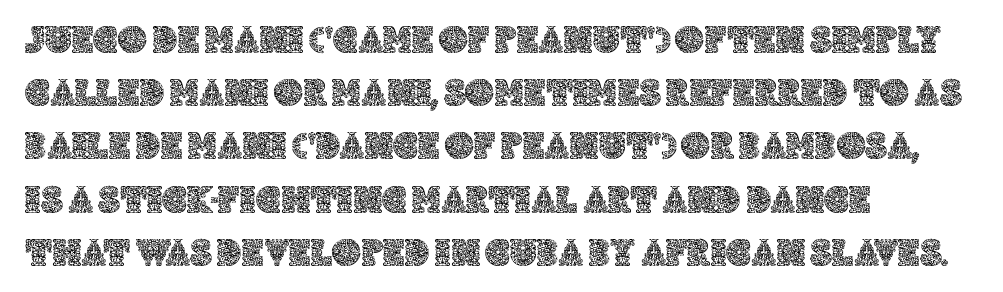
Q: Is the text italic (slanted)? A: No, it is upright.
Q: Is the text underlined? A: No.
Q: How is the paragraph aligned? A: Left-aligned.
Q: Is the spacing between letters normal or unusually wide? A: Normal.
Q: Is the spacing between lines tight, normal or loose? A: Normal.
Q: Width (condensed, normal, or wide)? A: Normal.
Q: x-height? A: Large.
Q: Monospaced? A: No.
